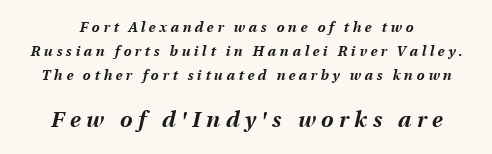
The image shows 22 px bold type, italic (leaning right); set centered, normal line spacing (1.7x), unusually wide letter spacing (+0.26 em), not underlined; the second (bottom) block is 1.57x larger.
